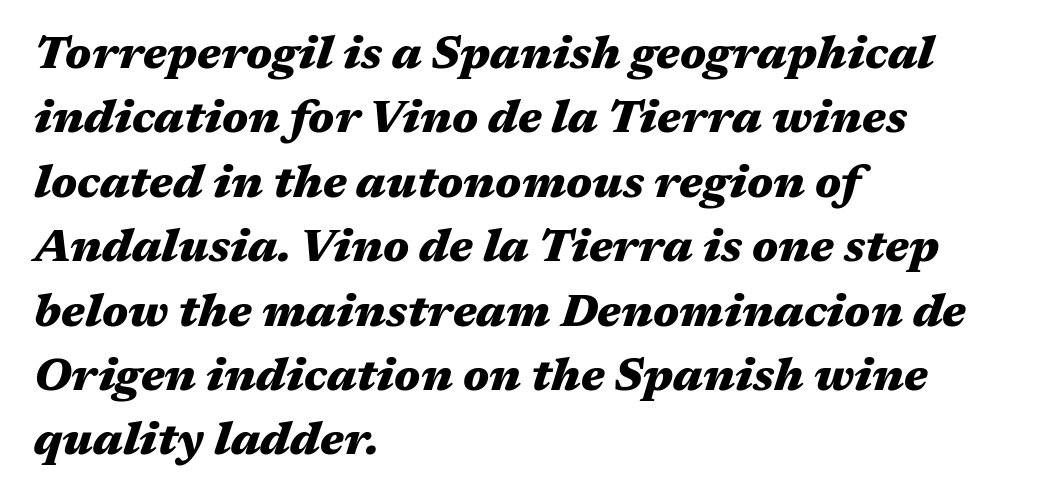
Q: Is the text bold? A: Yes.
Q: Is the text italic (slanted)? A: Yes, it leans right by about 17 degrees.
Q: Is the text underlined? A: No.
Q: How is the paragraph aligned? A: Left-aligned.
Q: Is the spacing between letters normal or unusually wide? A: Normal.
Q: Is the spacing between lines tight, normal or loose? A: Normal.
Q: Width (condensed, normal, or wide)? A: Wide.
Q: Stroke contrast? A: Medium.
Q: x-height? A: Medium.
Q: Monospaced? A: No.
